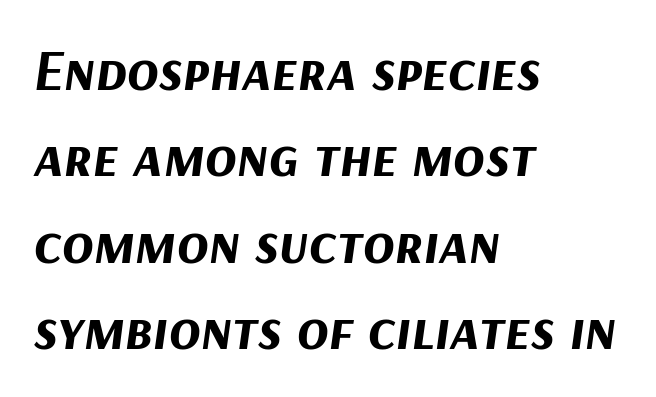
{"italic": "yes", "lean": "right", "slant_degrees": 9, "bold": "yes", "weight": "bold", "width": "normal", "stroke_contrast": "medium", "x_height": "medium", "monospaced": "no", "underline": "no", "align": "left", "line_spacing": "normal", "line_spacing_ratio": 1.49, "letter_spacing": "normal", "letter_spacing_em": 0.0, "glyph_px": 58}
